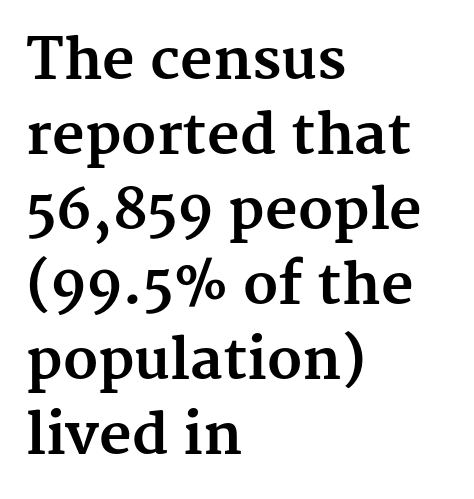
Classification — serif. The letters advance in unequal steps, a hallmark of proportional type. Rule under the text: the space is simply empty. A dark, heavy texture on the line: the type is bold. The letters stand upright; this is a roman face.
